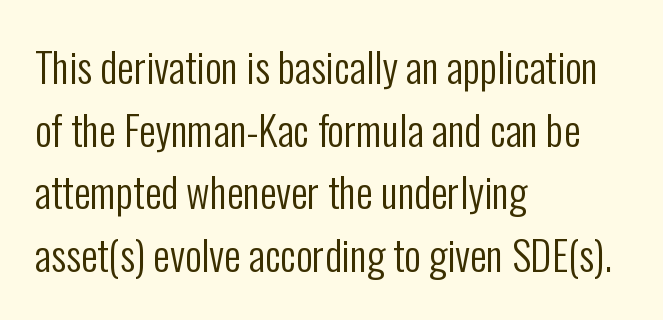
{"serif": "no", "italic": "no", "bold": "no", "weight": "regular", "width": "condensed", "stroke_contrast": "low", "x_height": "medium", "monospaced": "no", "underline": "no", "align": "left", "line_spacing": "normal", "line_spacing_ratio": 1.53, "letter_spacing": "normal", "letter_spacing_em": 0.0, "glyph_px": 41}
